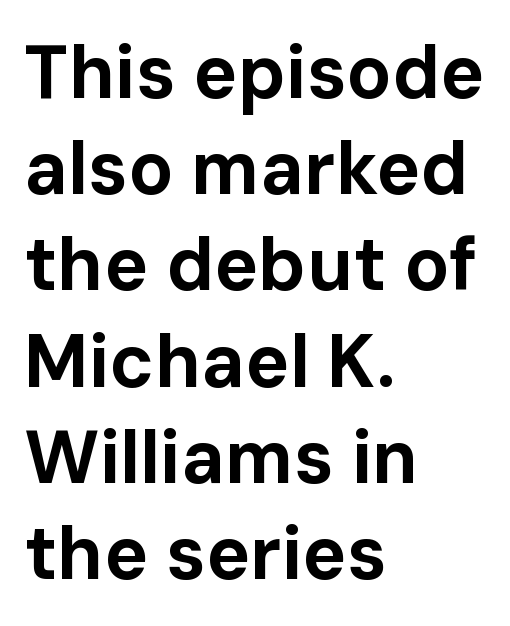
The image shows 74 px bold sans-serif type, upright; set left-aligned, normal line spacing (1.3x), normal letter spacing, not underlined; low stroke contrast and a medium x-height.
